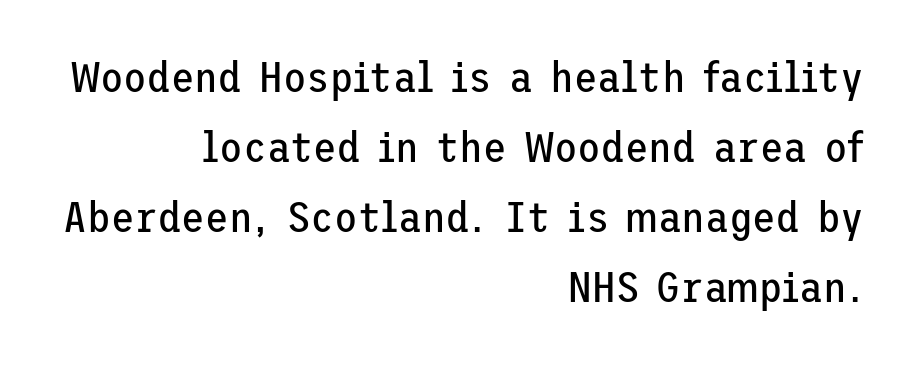
The image shows 43 px regular-weight sans-serif type, upright; set right-aligned, normal line spacing (1.63x), normal letter spacing, not underlined; low stroke contrast and a medium x-height.
